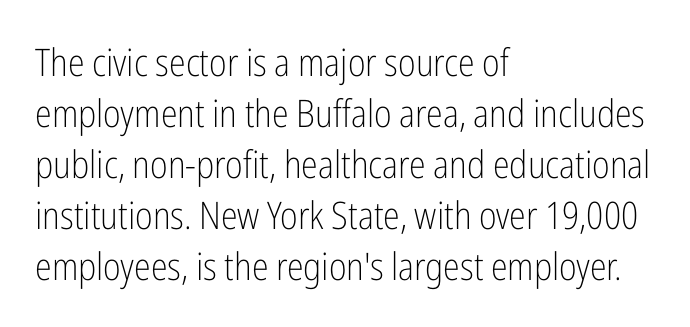
{"serif": "no", "italic": "no", "bold": "no", "weight": "light", "width": "condensed", "stroke_contrast": "low", "x_height": "medium", "monospaced": "no", "underline": "no", "align": "left", "line_spacing": "normal", "line_spacing_ratio": 1.34, "letter_spacing": "normal", "letter_spacing_em": 0.0, "glyph_px": 38}
